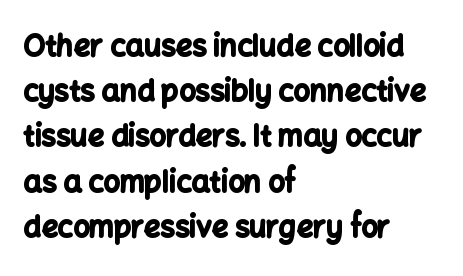
The letters advance in unequal steps, a hallmark of proportional type. The face used here has the dense, thick strokes of a bold. A normal amount of white space separates one row of letters from the next. No italicization has been applied; the sample stays upright. A typesetter would call this zero additional tracking. The gap between lines stays unmarked.
